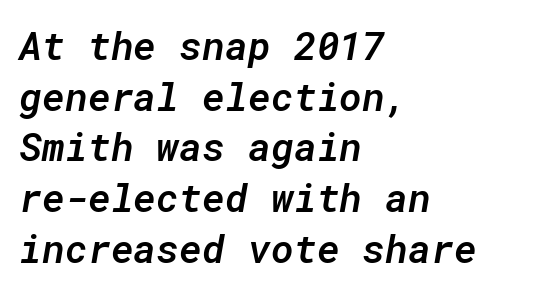
{"italic": "yes", "lean": "right", "slant_degrees": 10, "bold": "semi", "weight": "semibold", "width": "normal", "stroke_contrast": "low", "x_height": "medium", "monospaced": "yes", "underline": "no", "align": "left", "line_spacing": "normal", "line_spacing_ratio": 1.3, "letter_spacing": "normal", "letter_spacing_em": 0.0, "glyph_px": 39}
